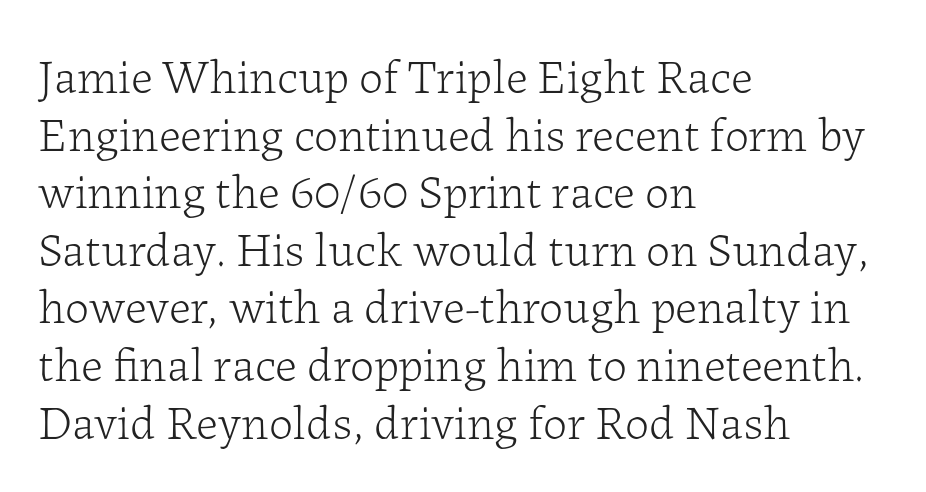
The image shows 48 px light serif type, upright; set left-aligned, line spacing 1.2x, normal letter spacing, not underlined; low stroke contrast and a medium x-height.
